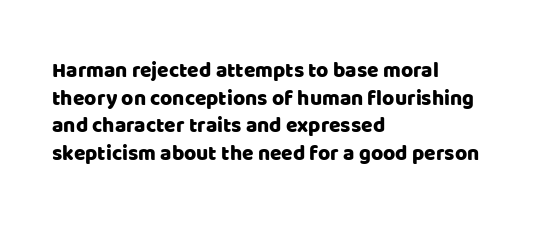
Every character sits straight up, as roman type does. Decoration check: the copy has no underline. A normal amount of white space separates one row of letters from the next. The passage shown has conventional tracking throughout.
